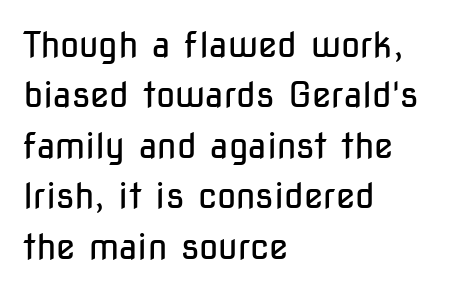
Whoever set this chose a conventional vertical rhythm. Glance below the letters and you will spot only blank space. Proportional: the letters do not fall into vertical columns. The lettering holds an erect, upright posture throughout.
